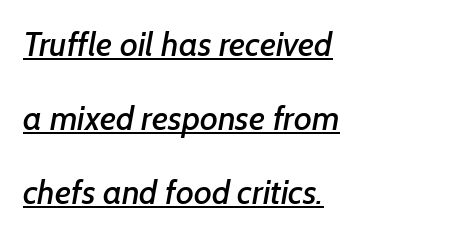
{"serif": "no", "width": "normal", "stroke_contrast": "low", "x_height": "medium", "monospaced": "no", "underline": "yes", "align": "left", "line_spacing": "loose", "line_spacing_ratio": 2.17, "letter_spacing": "normal", "letter_spacing_em": 0.0, "glyph_px": 34}
